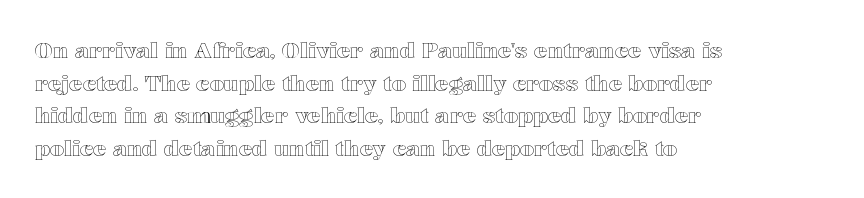
The string is rendered with underlining switched off. Successive baselines arrive at the customary interval. The paragraph shown leans on its left margin. Do the letters lean? They stand straight. The passage shown has conventional tracking throughout.
